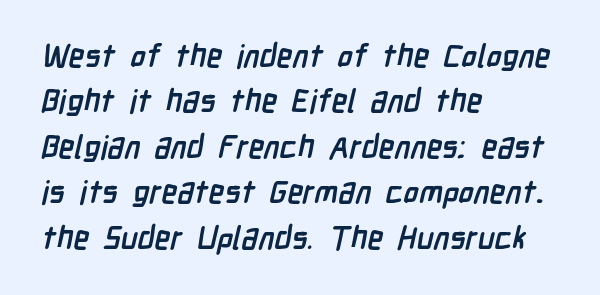
This rendering leaves character spacing at its baseline value. A dark, heavy texture on the line: the type is bold. Look at the bottom of the vertical strokes: they stop flat, with no serifs. The lines in this sample share a left origin and differ only in where they stop. The face used here is proportionally spaced, like ordinary book or web type. Line spacing here is normal.
